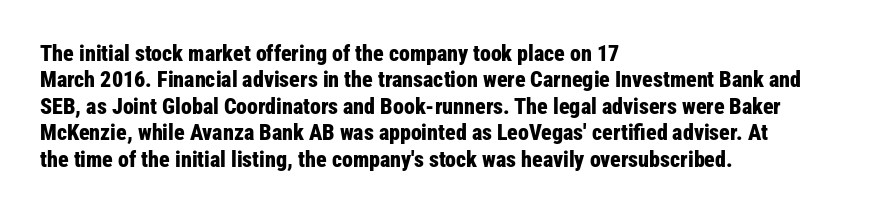
{"italic": "no", "bold": "yes", "underline": "no", "align": "left", "line_spacing_ratio": 1.2, "letter_spacing": "normal", "letter_spacing_em": 0.0, "glyph_px": 22}
